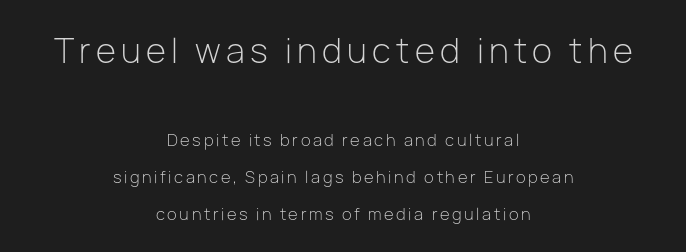
Q: Is the text bold? A: No.
Q: Is the text italic (slanted)? A: No, it is upright.
Q: Is the typeface a serif or a sans-serif typeface? A: Sans-serif.
Q: Is the text underlined? A: No.
Q: How is the paragraph aligned? A: Centered.
Q: Is the spacing between lines tight, normal or loose? A: Loose.
Q: Which block of text is set in a larger size, the first (top) or the second (bottom)? A: The first (top) one.
Q: Width (condensed, normal, or wide)? A: Normal.
Q: Stroke contrast? A: Low.
Q: x-height? A: Medium.
Q: Monospaced? A: No.
